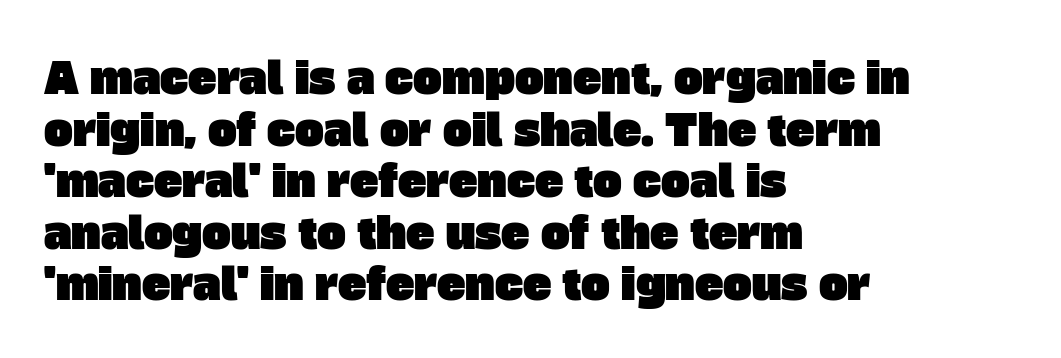
The image shows 43 px sans-serif type; set left-aligned, line spacing 1.2x, normal letter spacing, not underlined; low stroke contrast and a large x-height.
